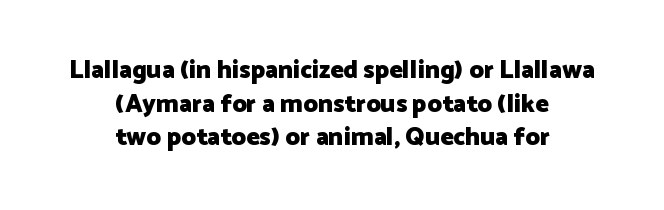
The passage shown is emphatically bold. Glance below the letters and you will spot only blank space. This sample uses an upright cut, with every glyph sitting square on the baseline. Standard letterfit; no display-style spreading of the glyphs. These lines sit exactly where default settings would place them.
